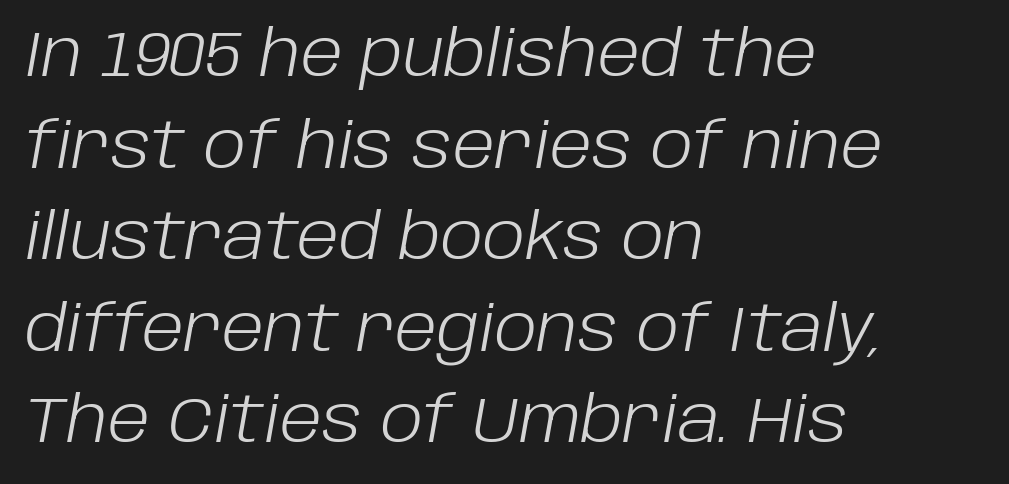
The image shows 64 px light type, italic (leaning right); set left-aligned, normal line spacing (1.43x), normal letter spacing, not underlined; low stroke contrast and a large x-height.
